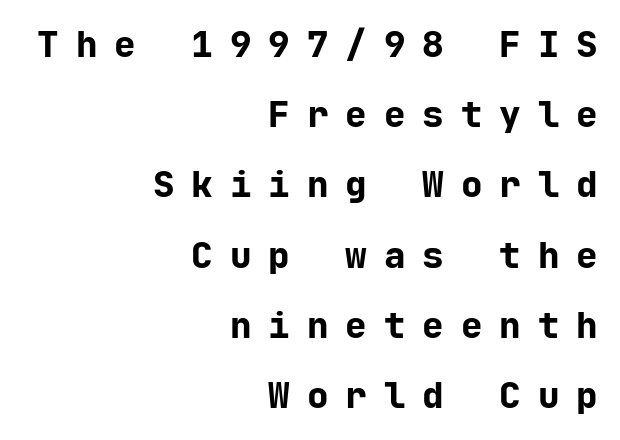
Nope, not italic — everything's standing straight. Visually the block forms a straight wall on the right and a jagged coastline on the left. This sample has the even, mechanical cadence of fixed-width lettering. What's the leading like? Stretched, with rows far apart. Strong, thick strokes mark this as bold type.
